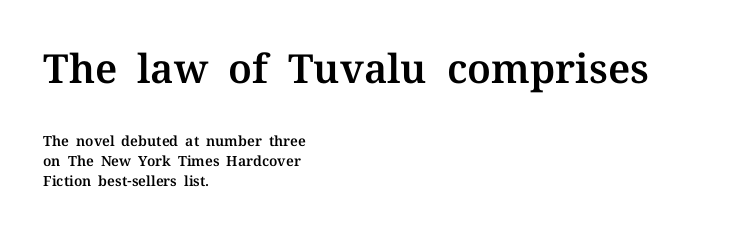
A student would notice the top passage is typeset larger than what follows. Stroke terminals: seriffed. Inter-character spacing is left at the font's built-in metrics. This rendering uses left alignment, leaving the right contour irregular. The rendering uses a moderate line-height, typical for paragraphs. The specimen reads as upright at a glance.
